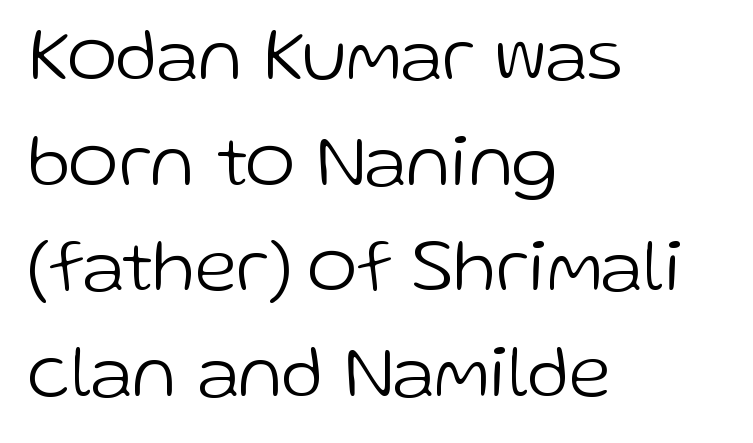
{"serif": "no", "italic": "no", "bold": "no", "weight": "light", "width": "normal", "stroke_contrast": "low", "x_height": "medium", "monospaced": "no", "underline": "no", "align": "left", "line_spacing": "normal", "line_spacing_ratio": 1.41, "letter_spacing": "normal", "letter_spacing_em": 0.0, "glyph_px": 75}
